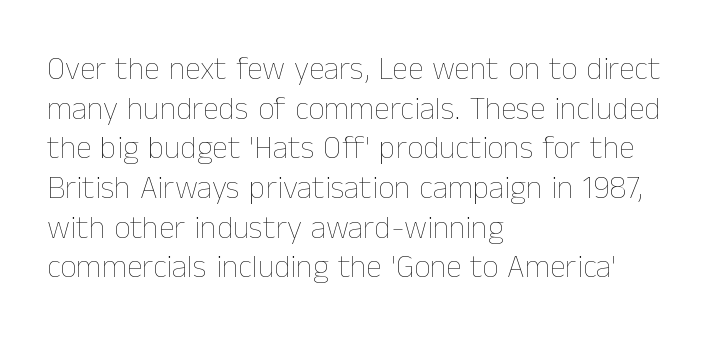
Q: Is the text bold? A: No.
Q: Is the text italic (slanted)? A: No, it is upright.
Q: Is the text underlined? A: No.
Q: How is the paragraph aligned? A: Left-aligned.
Q: Is the spacing between letters normal or unusually wide? A: Normal.
Q: Width (condensed, normal, or wide)? A: Normal.
Q: Stroke contrast? A: Low.
Q: x-height? A: Medium.
Q: Monospaced? A: No.
